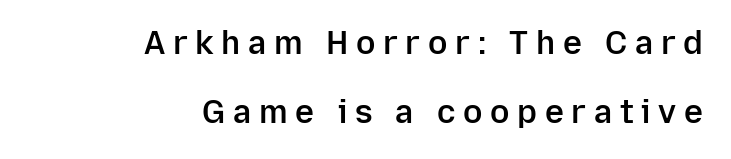
Does the copy run flush right? Yes — the right margin is perfectly even. The letters stand straight up with perfectly vertical stems. Students, note that the glyphs here are deliberately spaced far apart. Character widths vary here, with narrow letters taking less room than wide ones. How heavy is the stroke? Medium-heavy — a semibold, shy of bold.
